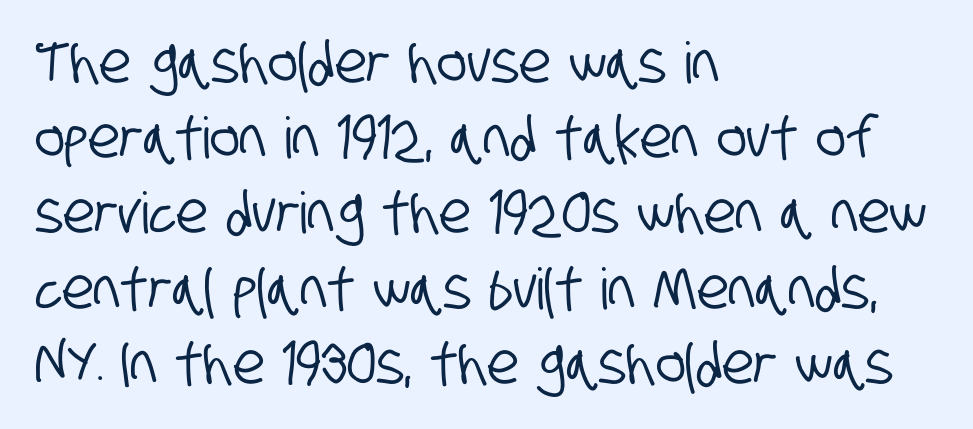
Q: Is the typeface a serif or a sans-serif typeface? A: Sans-serif.
Q: Is the text underlined? A: No.
Q: How is the paragraph aligned? A: Left-aligned.
Q: Is the spacing between letters normal or unusually wide? A: Normal.
Q: Is the spacing between lines tight, normal or loose? A: Normal.
Q: Width (condensed, normal, or wide)? A: Condensed.
Q: Stroke contrast? A: Low.
Q: x-height? A: Large.
Q: Monospaced? A: No.
